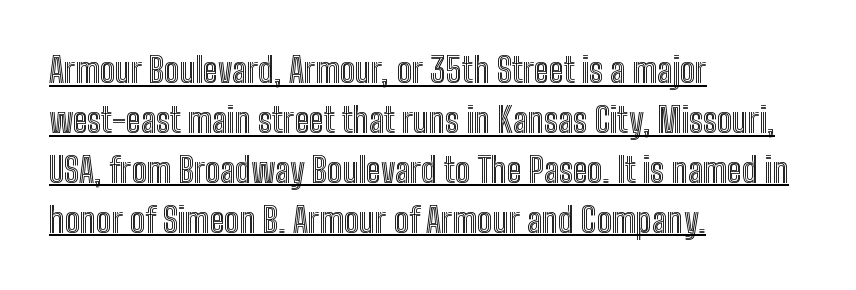
Decoration check: the copy is underlined. Looks like regular typesetting: each glyph gets only the width it needs. Teacher's note: observe the even left margin — that is flush-left alignment. Regular leading.
